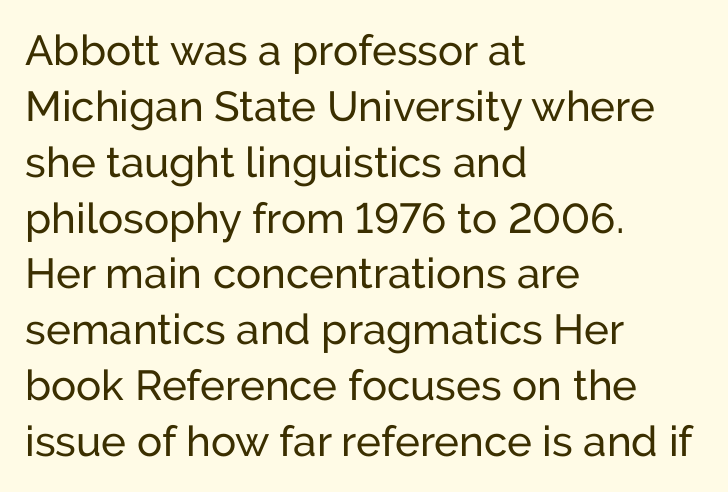
Q: Is the text italic (slanted)? A: No, it is upright.
Q: Is the typeface a serif or a sans-serif typeface? A: Sans-serif.
Q: Is the text underlined? A: No.
Q: How is the paragraph aligned? A: Left-aligned.
Q: Is the spacing between letters normal or unusually wide? A: Normal.
Q: Is the spacing between lines tight, normal or loose? A: Normal.
Q: Width (condensed, normal, or wide)? A: Normal.
Q: Stroke contrast? A: Low.
Q: x-height? A: Medium.
Q: Monospaced? A: No.
